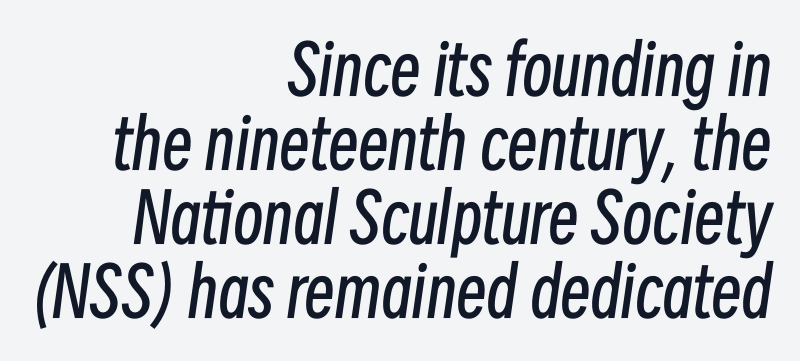
If you drew a ruler down the right edge, every line would touch it. The passage shown is typed in a proportional face where columns would drift. Each new line begins almost immediately beneath the previous one. The baseline area is clear. Students, note that the glyphs here touch the page at normal intervals.
